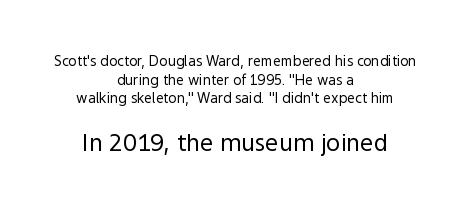
Q: Is the text bold? A: No.
Q: Is the text italic (slanted)? A: No, it is upright.
Q: Is the text underlined? A: No.
Q: How is the paragraph aligned? A: Centered.
Q: Is the spacing between letters normal or unusually wide? A: Normal.
Q: Is the spacing between lines tight, normal or loose? A: Normal.
Q: Which block of text is set in a larger size, the first (top) or the second (bottom)? A: The second (bottom) one.
